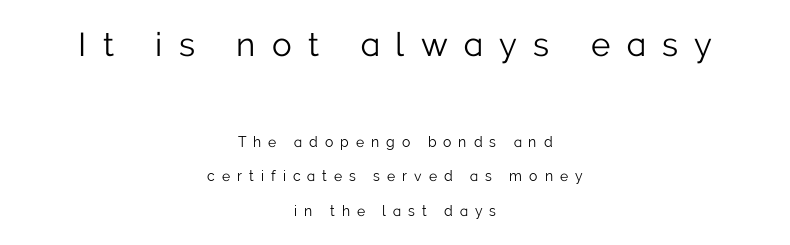
Look at the glyph heights: the upper group is clearly the bigger setting. The rendering shows plain stroke endings on the letterforms — a sans-serif design. No word sits above an underline. The horizontal fit of the characters is loose and conspicuously gappy. Posture: upright roman. Reading down the block, each line starts at a different indent, mirrored at its end.
